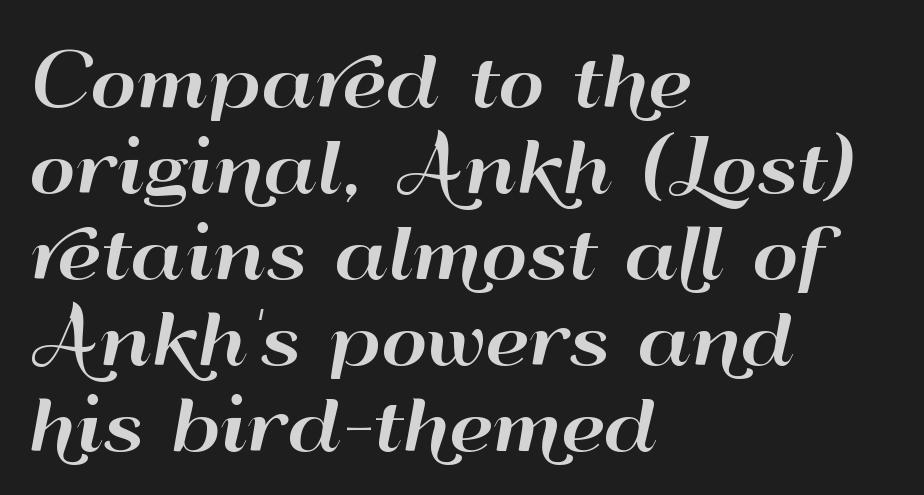
The passage shown is typeset with a sans-serif family. Characters follow at the spacing the type designer built in. The string is rendered with underlining switched off. Character widths vary here, with narrow letters taking less room than wide ones. The lines in this sample share a left origin and differ only in where they stop.
